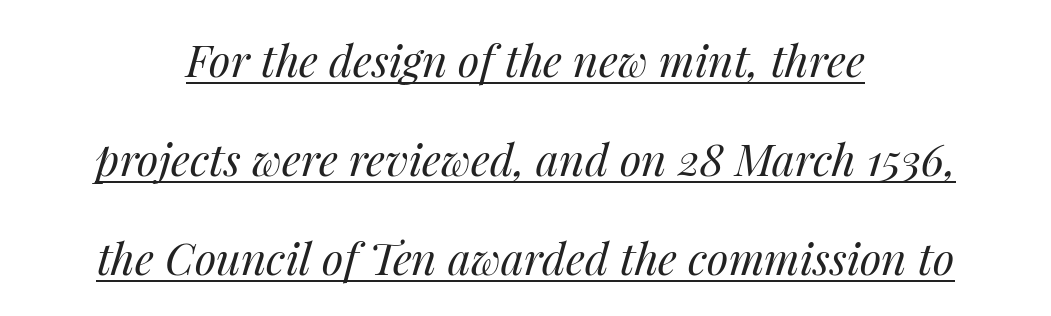
The image shows 44 px regular-weight type, italic (leaning right); set centered, loose line spacing (2.25x), normal letter spacing, underlined; medium stroke contrast and a medium x-height.
